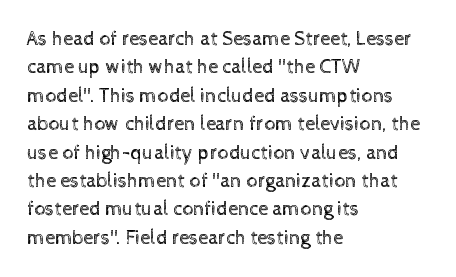
Q: Is the text bold? A: No.
Q: Is the text italic (slanted)? A: No, it is upright.
Q: Is the text underlined? A: No.
Q: How is the paragraph aligned? A: Left-aligned.
Q: Is the spacing between letters normal or unusually wide? A: Normal.
Q: Is the spacing between lines tight, normal or loose? A: Normal.
